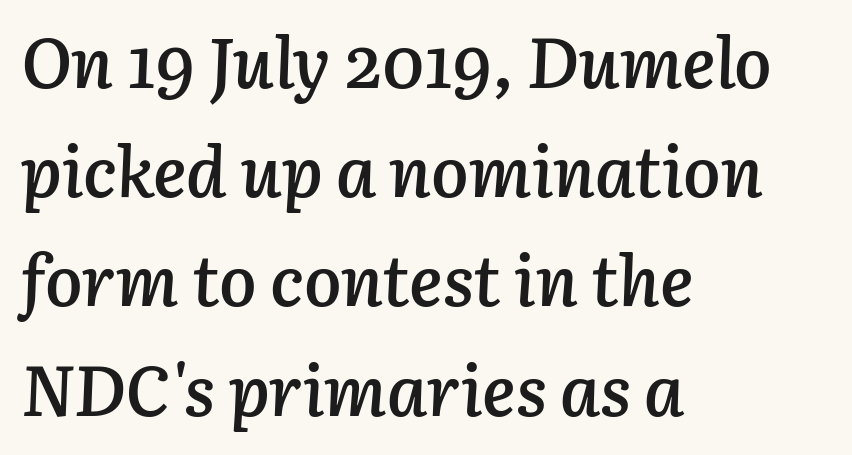
The image shows 70 px semibold type, italic (leaning right); set left-aligned, normal line spacing (1.56x), normal letter spacing, not underlined; low stroke contrast and a medium x-height.
